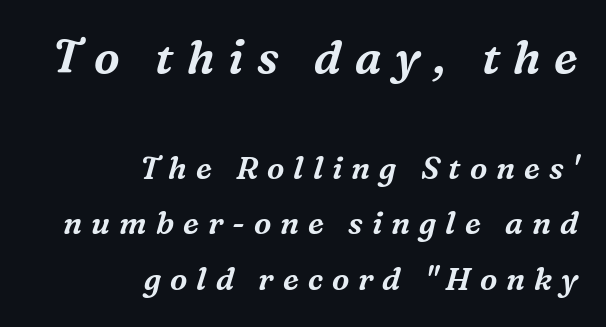
{"serif": "yes", "italic": "yes", "lean": "right", "slant_degrees": 16, "width": "normal", "stroke_contrast": "medium", "x_height": "medium", "monospaced": "no", "underline": "no", "align": "right", "line_spacing_ratio": 1.8, "letter_spacing": "wide", "letter_spacing_em": 0.29, "larger_block": "first", "size_ratio": 1.48, "glyph_px": 46}
